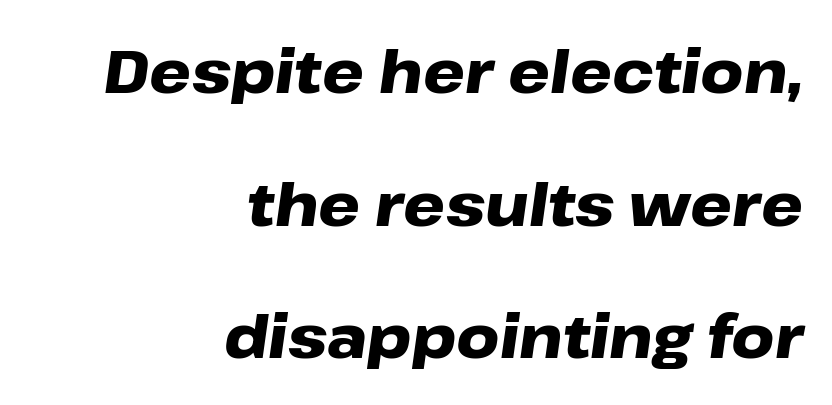
In terms of letterspacing, this is plain default setting. The glyphs have the mass of a bold cut. A great deal of white space separates one row of letters from the next. Note the varied advance widths — an 'i' is clearly narrower than an 'm'. Underlining? Definitely not there. The letters are slanted; this is an italic face.
